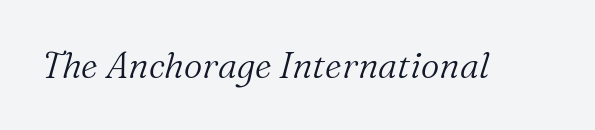
Q: Is the text bold? A: No.
Q: Is the text italic (slanted)? A: Yes, it leans right by about 16 degrees.
Q: Is the typeface a serif or a sans-serif typeface? A: Serif.
Q: Is the text underlined? A: No.
Q: Is the spacing between letters normal or unusually wide? A: Normal.
Q: Width (condensed, normal, or wide)? A: Normal.
Q: Stroke contrast? A: Medium.
Q: x-height? A: Medium.
Q: Monospaced? A: No.
